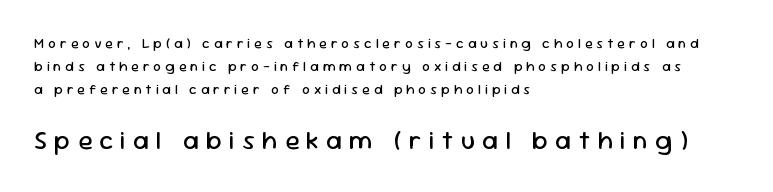
Q: Is the text bold? A: No.
Q: Is the text italic (slanted)? A: No, it is upright.
Q: Is the text underlined? A: No.
Q: How is the paragraph aligned? A: Left-aligned.
Q: Is the spacing between letters normal or unusually wide? A: Unusually wide.
Q: Is the spacing between lines tight, normal or loose? A: Normal.
Q: Which block of text is set in a larger size, the first (top) or the second (bottom)? A: The second (bottom) one.
